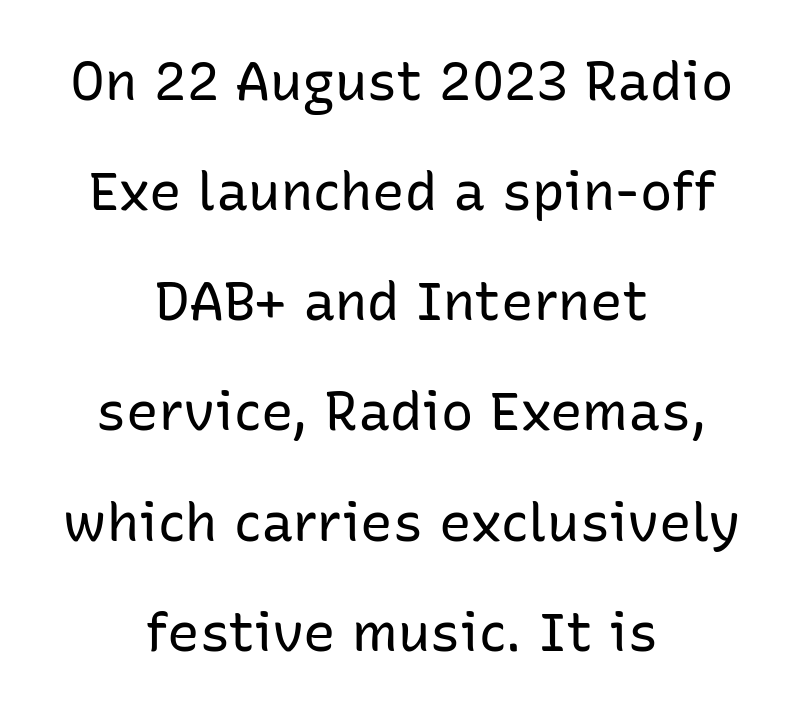
Q: Is the text bold? A: No.
Q: Is the text italic (slanted)? A: No, it is upright.
Q: Is the typeface a serif or a sans-serif typeface? A: Sans-serif.
Q: Is the text underlined? A: No.
Q: How is the paragraph aligned? A: Centered.
Q: Is the spacing between letters normal or unusually wide? A: Normal.
Q: Is the spacing between lines tight, normal or loose? A: Loose.
Q: Width (condensed, normal, or wide)? A: Normal.
Q: Stroke contrast? A: Low.
Q: x-height? A: Medium.
Q: Monospaced? A: No.
